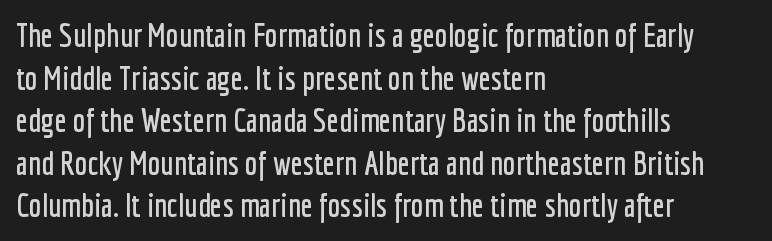
The image shows 32 px condensed sans-serif type, upright; set left-aligned, normal line spacing (1.33x), normal letter spacing, not underlined; low stroke contrast and a medium x-height.
